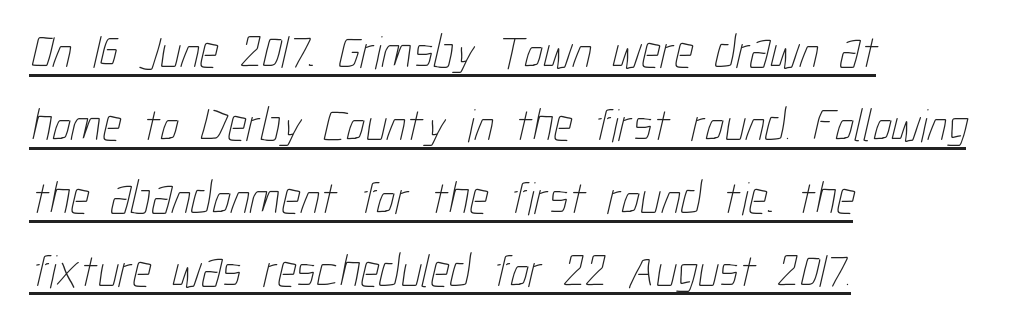
The image shows 47 px thin, condensed type; set left-aligned, normal line spacing (1.55x), normal letter spacing, underlined; low stroke contrast and a medium x-height.
